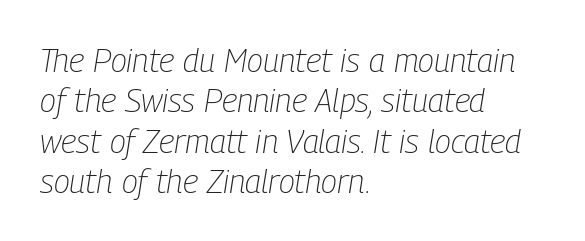
This rendering leaves character spacing at its baseline value. This rendering features lettering with no underline. Typeset ragged right — the left edge is the straight one. The typography opts for an oblique posture over an upright one. The passage shown is not bold in any degree.
